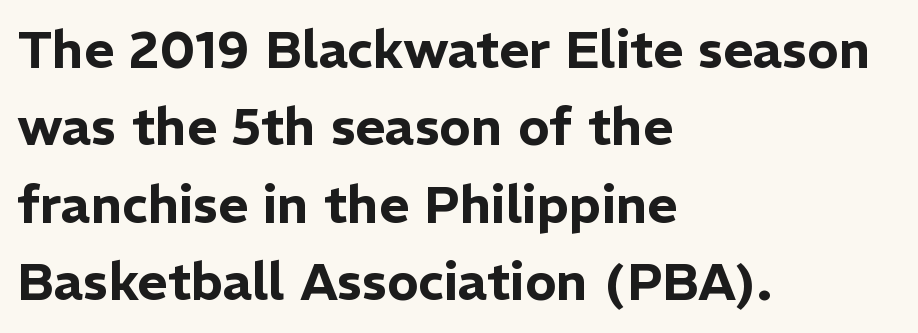
The image shows 52 px sans-serif type, upright; set left-aligned, normal line spacing (1.49x), normal letter spacing, not underlined; low stroke contrast and a medium x-height.
